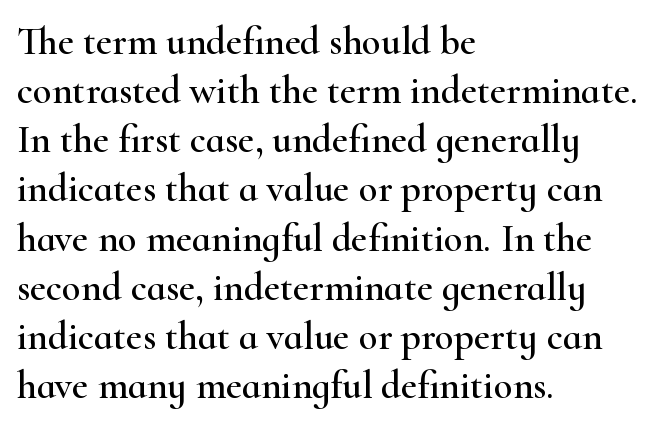
{"serif": "yes", "italic": "no", "width": "wide", "stroke_contrast": "high", "x_height": "small", "monospaced": "no", "underline": "no", "align": "left", "line_spacing": "normal", "line_spacing_ratio": 1.26, "letter_spacing": "normal", "letter_spacing_em": 0.0, "glyph_px": 39}
